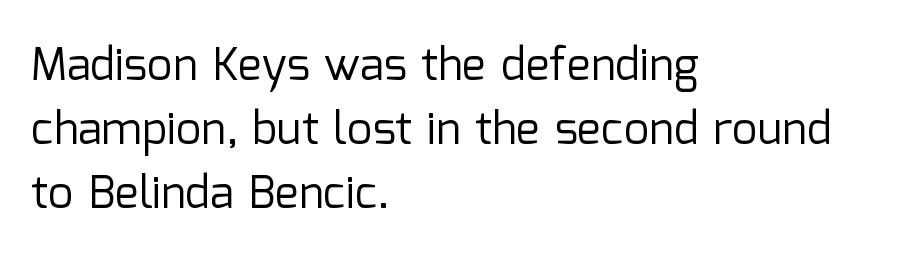
{"serif": "no", "italic": "no", "bold": "no", "weight": "regular", "width": "normal", "stroke_contrast": "low", "x_height": "medium", "monospaced": "no", "underline": "no", "align": "left", "line_spacing": "normal", "line_spacing_ratio": 1.42, "letter_spacing": "normal", "letter_spacing_em": 0.0, "glyph_px": 45}
